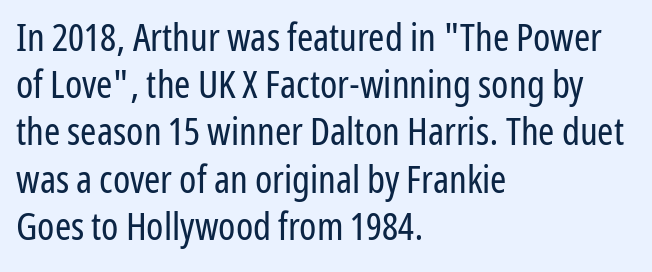
{"serif": "no", "italic": "no", "bold": "no", "weight": "regular", "width": "condensed", "stroke_contrast": "low", "x_height": "medium", "monospaced": "no", "underline": "no", "align": "left", "line_spacing_ratio": 1.21, "letter_spacing": "normal", "letter_spacing_em": 0.0, "glyph_px": 39}
